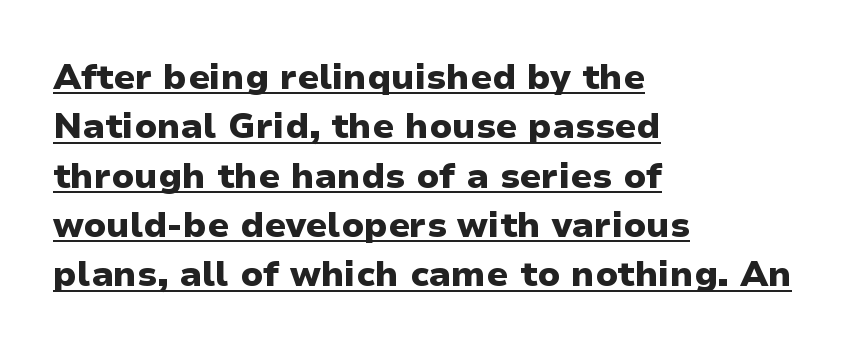
The image shows 35 px heavy sans-serif type, upright; set left-aligned, normal line spacing (1.41x), normal letter spacing, underlined; low stroke contrast and a medium x-height.
